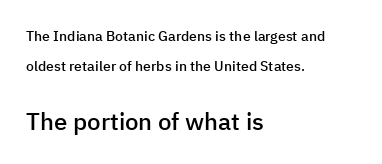
{"italic": "no", "bold": "semi", "underline": "no", "align": "left", "line_spacing": "loose", "line_spacing_ratio": 2.14, "letter_spacing": "normal", "letter_spacing_em": 0.0, "larger_block": "second", "size_ratio": 1.71, "glyph_px": 24}
